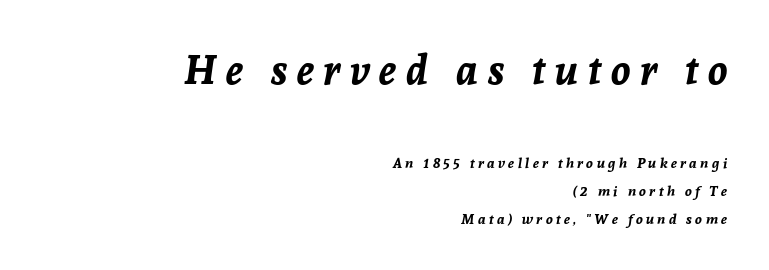
Q: Is the text bold? A: Yes.
Q: Is the text italic (slanted)? A: Yes, it leans right by about 8 degrees.
Q: Is the text underlined? A: No.
Q: How is the paragraph aligned? A: Right-aligned.
Q: Is the spacing between letters normal or unusually wide? A: Unusually wide.
Q: Is the spacing between lines tight, normal or loose? A: Loose.
Q: Which block of text is set in a larger size, the first (top) or the second (bottom)? A: The first (top) one.
Q: Width (condensed, normal, or wide)? A: Normal.
Q: Stroke contrast? A: Low.
Q: x-height? A: Medium.
Q: Monospaced? A: No.
